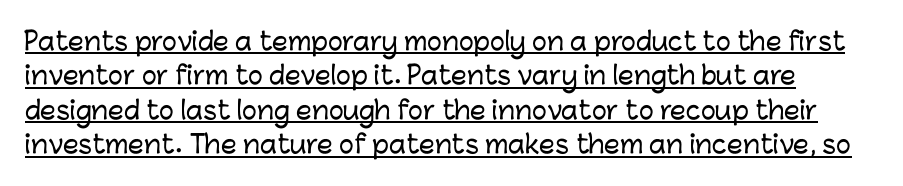
The image shows 25 px text type, upright; set normal line spacing (1.38x), normal letter spacing, underlined.
